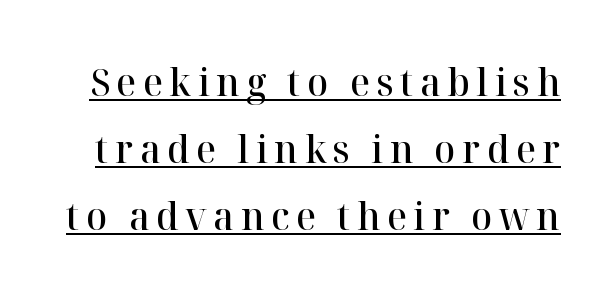
Q: Is the text bold? A: Semi-bold.
Q: Is the text italic (slanted)? A: No, it is upright.
Q: Is the typeface a serif or a sans-serif typeface? A: Serif.
Q: Is the text underlined? A: Yes.
Q: Width (condensed, normal, or wide)? A: Normal.
Q: Stroke contrast? A: High.
Q: x-height? A: Medium.
Q: Monospaced? A: No.
